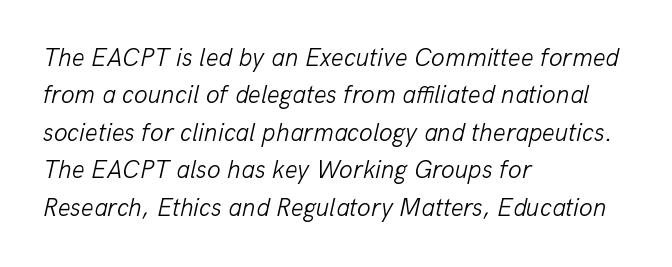
Q: Is the text bold? A: No.
Q: Is the text italic (slanted)? A: Yes, it leans right by about 13 degrees.
Q: Is the text underlined? A: No.
Q: How is the paragraph aligned? A: Left-aligned.
Q: Is the spacing between letters normal or unusually wide? A: Normal.
Q: Is the spacing between lines tight, normal or loose? A: Normal.
